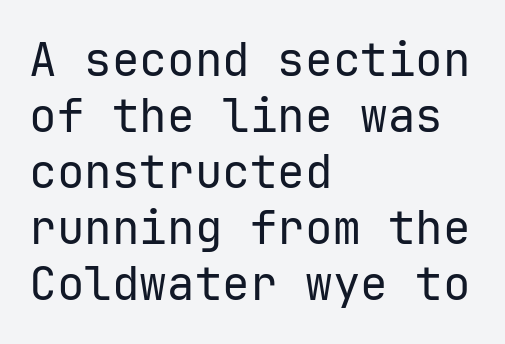
This is roman type, the default non-slanted kind. Note the uniform advance width — an 'i' takes as much space as an 'm'. The characters are drawn with everyday or finer stroke widths. Nothing unusual about the tracking: characters are spaced as the font intends.
